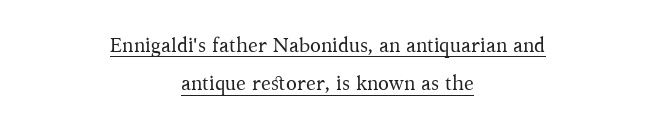
{"italic": "no", "bold": "no", "underline": "yes", "align": "center", "line_spacing": "loose", "line_spacing_ratio": 1.92, "letter_spacing": "normal", "letter_spacing_em": 0.0, "glyph_px": 20}
